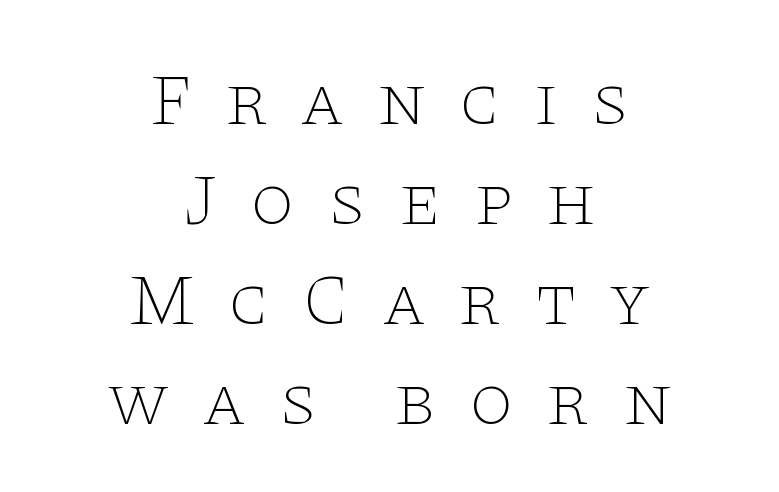
Q: Is the text bold? A: No.
Q: Is the text italic (slanted)? A: No, it is upright.
Q: Is the typeface a serif or a sans-serif typeface? A: Serif.
Q: Is the text underlined? A: No.
Q: How is the paragraph aligned? A: Centered.
Q: Is the spacing between letters normal or unusually wide? A: Unusually wide.
Q: Is the spacing between lines tight, normal or loose? A: Normal.
Q: Width (condensed, normal, or wide)? A: Wide.
Q: Stroke contrast? A: Low.
Q: x-height? A: Large.
Q: Monospaced? A: No.
